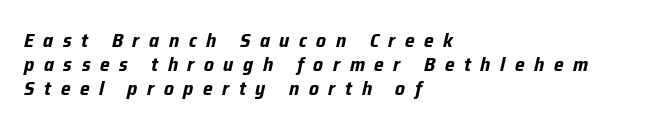
{"italic": "yes", "lean": "right", "slant_degrees": 12, "bold": "yes", "underline": "no", "align": "left", "line_spacing_ratio": 1.19, "letter_spacing": "wide", "letter_spacing_em": 0.48, "glyph_px": 20}
